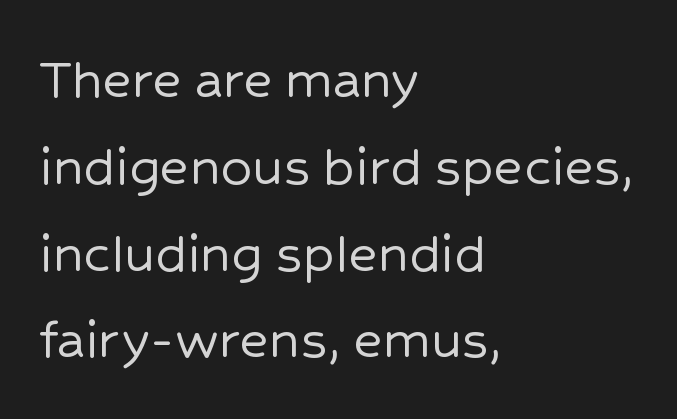
The leading is moderate, giving the passage an even texture. The letters advance in unequal steps, a hallmark of proportional type. Which margin do the lines hug? The left one — the right edge is uneven. Stroke terminals: plain, sans-serif. Descenders are the only things crossing below the line.
